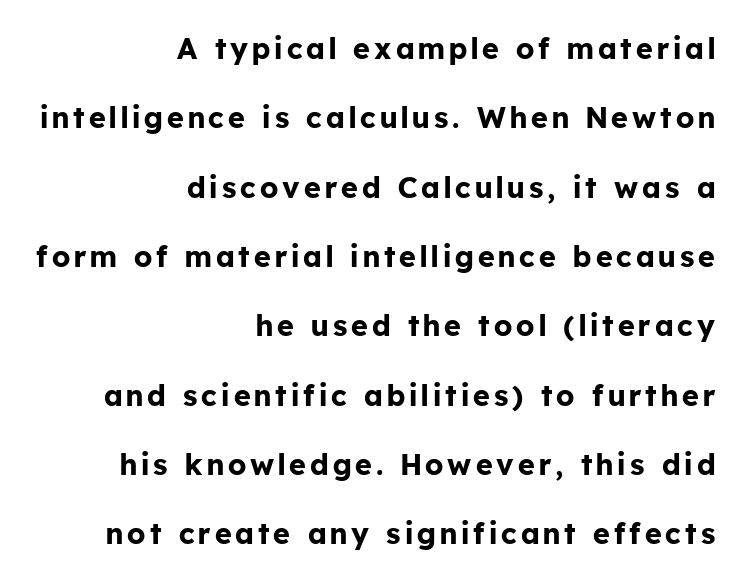
{"serif": "no", "italic": "no", "bold": "yes", "weight": "bold", "width": "normal", "stroke_contrast": "low", "x_height": "medium", "monospaced": "no", "underline": "no", "align": "right", "line_spacing": "loose", "line_spacing_ratio": 2.39, "glyph_px": 29}
